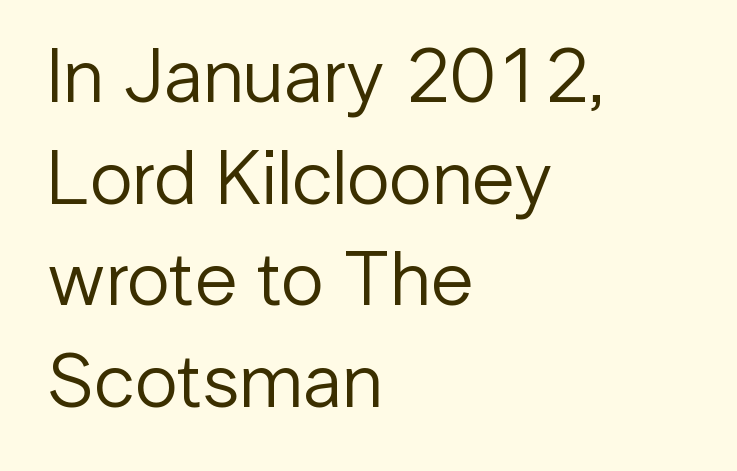
Looks like regular typesetting: each glyph gets only the width it needs. Does the leading feel generous? No, just average. The specimen omits any rule beneath the text block's lines. Notice how the stems are strictly vertical — no italics here. Is the letter spacing exaggerated? No — it looks like the ordinary default. Where is the straight margin? On the left.
